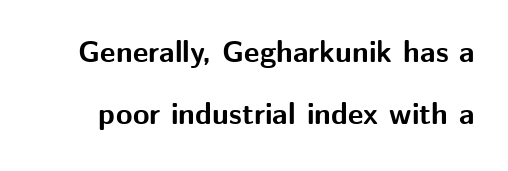
Q: Is the text bold? A: Yes.
Q: Is the text italic (slanted)? A: No, it is upright.
Q: Is the typeface a serif or a sans-serif typeface? A: Sans-serif.
Q: Is the text underlined? A: No.
Q: Is the spacing between letters normal or unusually wide? A: Normal.
Q: Is the spacing between lines tight, normal or loose? A: Loose.
Q: Width (condensed, normal, or wide)? A: Normal.
Q: Stroke contrast? A: Medium.
Q: x-height? A: Medium.
Q: Monospaced? A: No.
